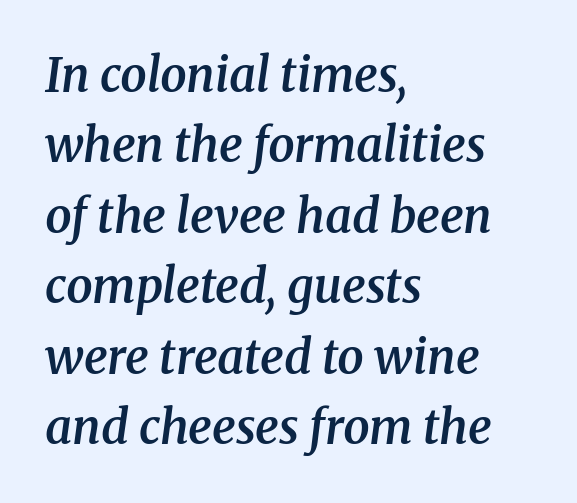
Q: Is the text bold? A: Semi-bold.
Q: Is the text italic (slanted)? A: Yes, it leans right by about 8 degrees.
Q: Is the typeface a serif or a sans-serif typeface? A: Serif.
Q: Is the text underlined? A: No.
Q: How is the paragraph aligned? A: Left-aligned.
Q: Is the spacing between letters normal or unusually wide? A: Normal.
Q: Is the spacing between lines tight, normal or loose? A: Normal.
Q: Width (condensed, normal, or wide)? A: Normal.
Q: Stroke contrast? A: Medium.
Q: x-height? A: Medium.
Q: Monospaced? A: No.
